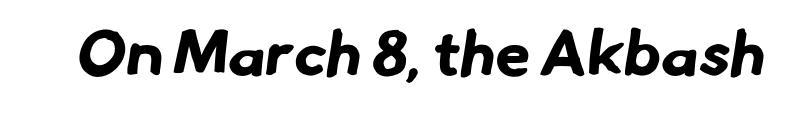
The image shows 64 px bold sans-serif type; set normal letter spacing, not underlined; low stroke contrast and a small x-height.
